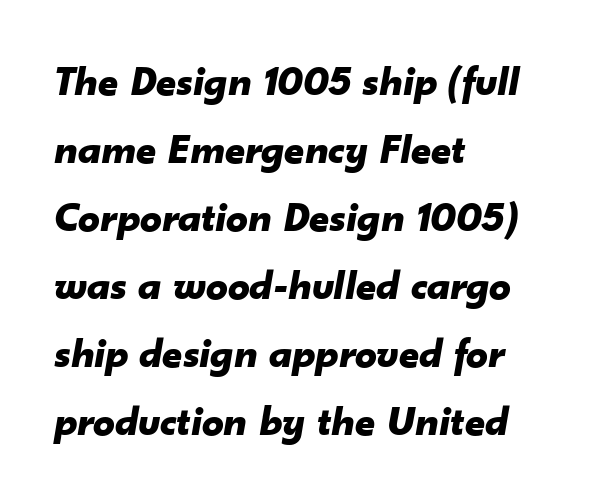
The foot of each line stays bare and open. Layout note: lines flush left. The passage shown leans; its letterforms are oblique. If you measured baseline to baseline, you'd find a middling distance. A dark, heavy texture on the line: the type is bold.
